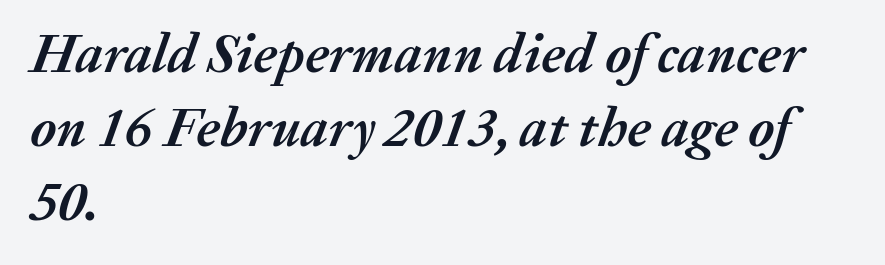
Q: Is the text bold? A: Yes.
Q: Is the text italic (slanted)? A: Yes, it leans right by about 20 degrees.
Q: Is the text underlined? A: No.
Q: How is the paragraph aligned? A: Left-aligned.
Q: Is the spacing between letters normal or unusually wide? A: Normal.
Q: Is the spacing between lines tight, normal or loose? A: Normal.
Q: Width (condensed, normal, or wide)? A: Normal.
Q: Stroke contrast? A: Medium.
Q: x-height? A: Medium.
Q: Monospaced? A: No.
